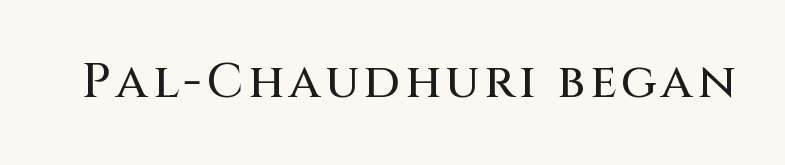
{"serif": "no", "italic": "no", "width": "normal", "stroke_contrast": "medium", "x_height": "large", "monospaced": "no", "underline": "no", "glyph_px": 48}
